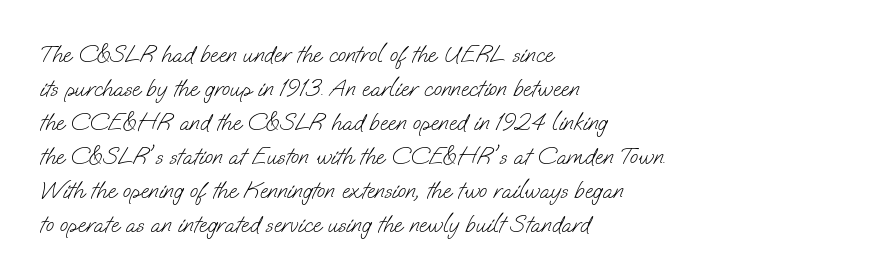
{"bold": "no", "underline": "no", "align": "left", "line_spacing": "normal", "line_spacing_ratio": 1.42, "letter_spacing": "normal", "letter_spacing_em": 0.0, "glyph_px": 24}
